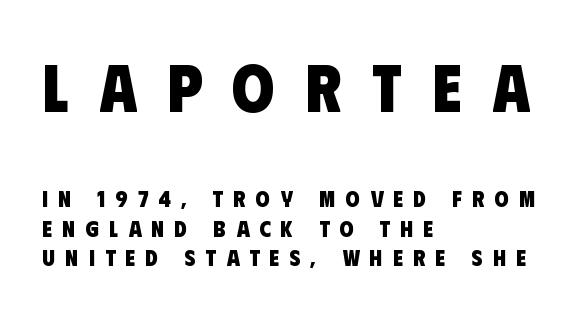
The typeface chosen for these lines omits serifs. Horizontal alignment here is leftward, the default for most running prose. No word sits above an underline. The letters are spread apart with noticeably loose tracking.
